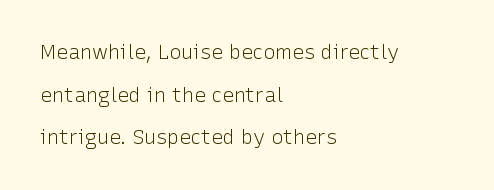
The image shows 20 px text type, upright; set left-aligned, loose line spacing (2.13x), normal letter spacing, not underlined.
